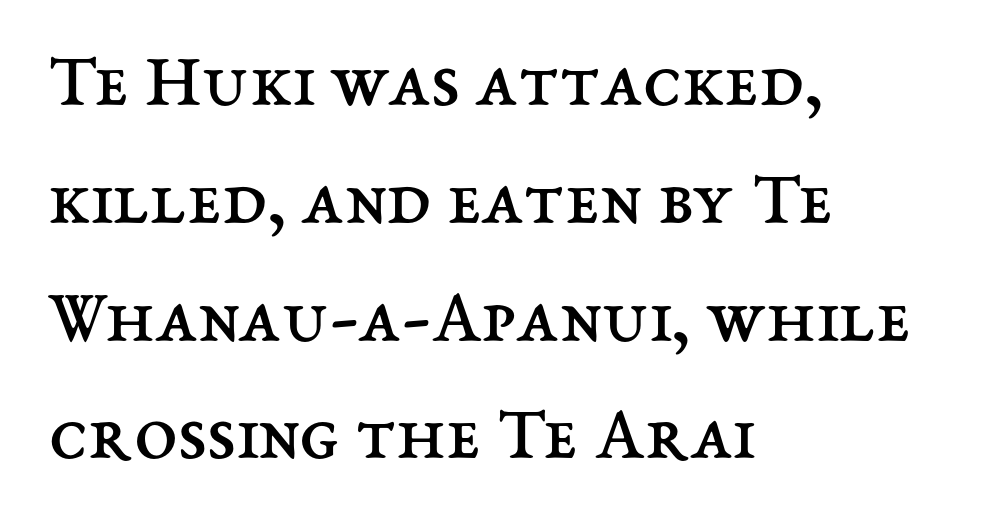
{"italic": "no", "bold": "no", "weight": "regular", "width": "normal", "stroke_contrast": "medium", "x_height": "medium", "monospaced": "no", "underline": "no", "align": "left", "line_spacing": "normal", "line_spacing_ratio": 1.51, "letter_spacing": "normal", "letter_spacing_em": 0.0, "glyph_px": 78}
